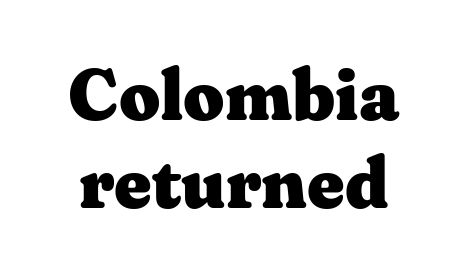
Q: Is the text bold? A: Yes.
Q: Is the text italic (slanted)? A: No, it is upright.
Q: Is the typeface a serif or a sans-serif typeface? A: Serif.
Q: Is the text underlined? A: No.
Q: Is the spacing between letters normal or unusually wide? A: Normal.
Q: Width (condensed, normal, or wide)? A: Wide.
Q: Stroke contrast? A: Medium.
Q: x-height? A: Medium.
Q: Monospaced? A: No.
